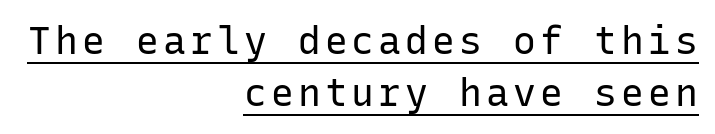
{"serif": "no", "italic": "no", "bold": "no", "weight": "regular", "width": "normal", "stroke_contrast": "low", "x_height": "medium", "monospaced": "yes", "underline": "yes", "align": "right", "line_spacing": "normal", "line_spacing_ratio": 1.37, "glyph_px": 38}
